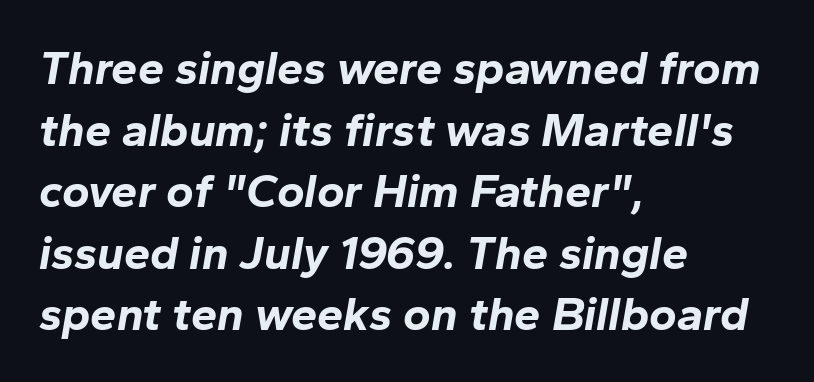
Q: Is the text bold? A: Yes.
Q: Is the text italic (slanted)? A: Yes, it leans right by about 10 degrees.
Q: Is the text underlined? A: No.
Q: How is the paragraph aligned? A: Left-aligned.
Q: Is the spacing between letters normal or unusually wide? A: Normal.
Q: Is the spacing between lines tight, normal or loose? A: Normal.
Q: Width (condensed, normal, or wide)? A: Normal.
Q: Stroke contrast? A: Low.
Q: x-height? A: Medium.
Q: Monospaced? A: No.
